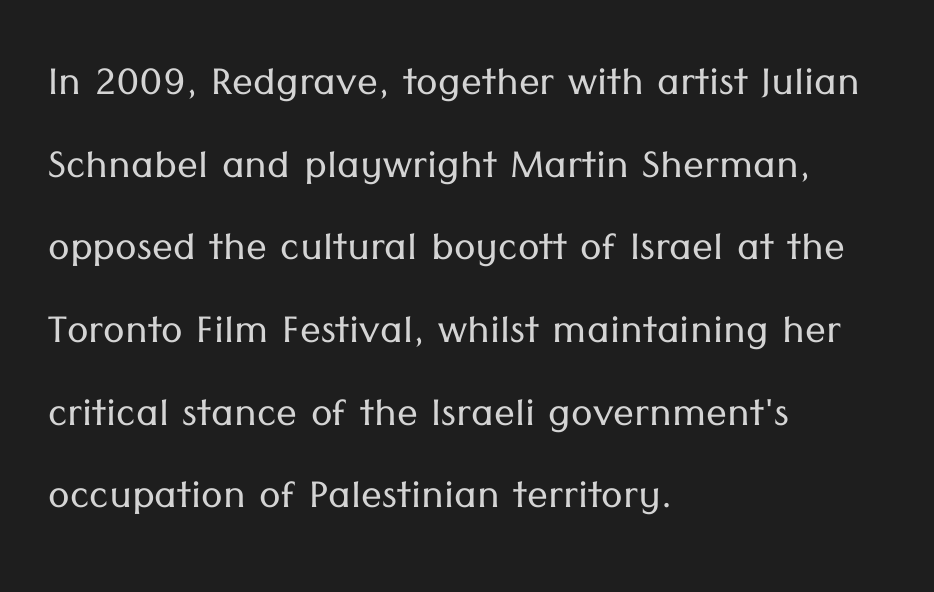
Q: Is the text bold? A: No.
Q: Is the text italic (slanted)? A: No, it is upright.
Q: Is the typeface a serif or a sans-serif typeface? A: Sans-serif.
Q: Is the text underlined? A: No.
Q: How is the paragraph aligned? A: Left-aligned.
Q: Is the spacing between letters normal or unusually wide? A: Normal.
Q: Is the spacing between lines tight, normal or loose? A: Normal.
Q: Width (condensed, normal, or wide)? A: Normal.
Q: Stroke contrast? A: Low.
Q: x-height? A: Medium.
Q: Monospaced? A: No.
